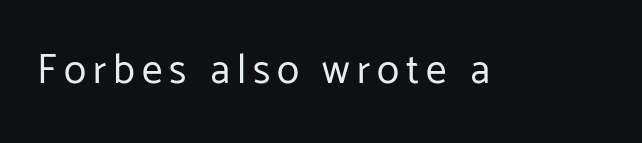
In terms of posture, this sample is upright. Type style note: lacks serifs. Anything drawn beneath the words? Only blank space. Proportional: the letters do not fall into vertical columns. A light-to-regular cut is what we see here.
